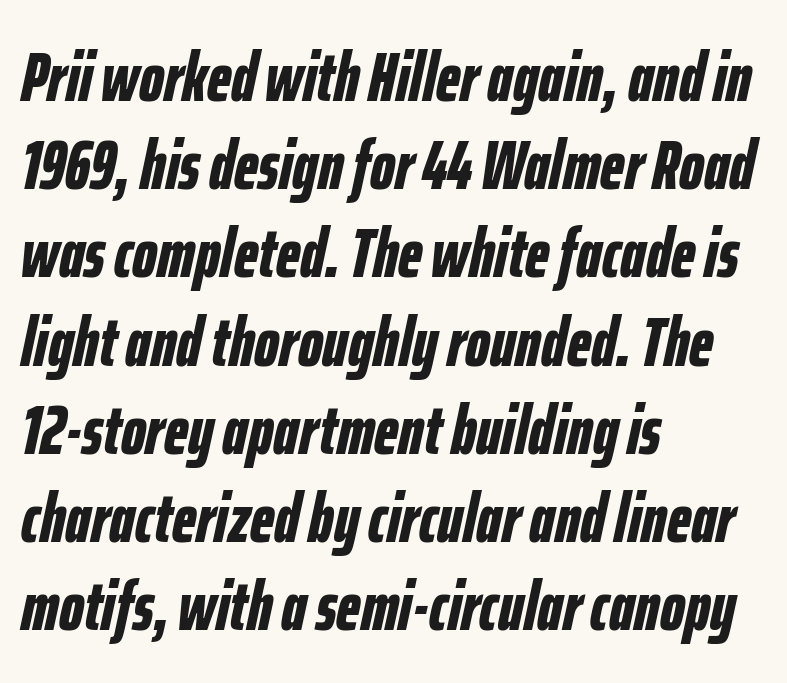
Q: Is the text bold? A: Yes.
Q: Is the text italic (slanted)? A: Yes, it leans right by about 12 degrees.
Q: Is the text underlined? A: No.
Q: How is the paragraph aligned? A: Left-aligned.
Q: Is the spacing between letters normal or unusually wide? A: Normal.
Q: Is the spacing between lines tight, normal or loose? A: Normal.
Q: Width (condensed, normal, or wide)? A: Condensed.
Q: Stroke contrast? A: Low.
Q: x-height? A: Medium.
Q: Monospaced? A: No.
